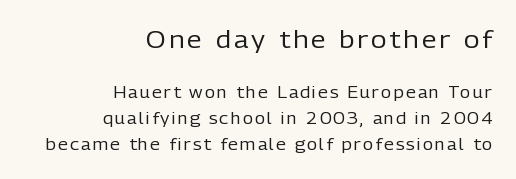
Q: Is the text bold? A: No.
Q: Is the text italic (slanted)? A: No, it is upright.
Q: Is the text underlined? A: No.
Q: How is the paragraph aligned? A: Right-aligned.
Q: Is the spacing between lines tight, normal or loose? A: Normal.
Q: Which block of text is set in a larger size, the first (top) or the second (bottom)? A: The first (top) one.
